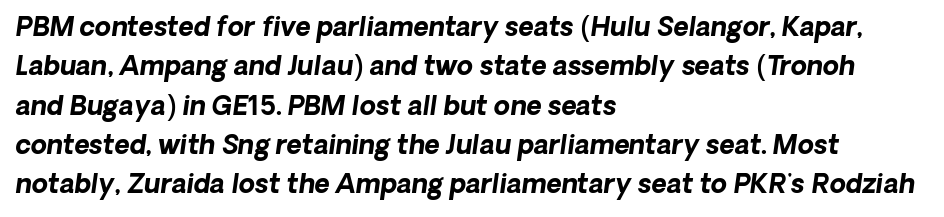
The image shows 26 px bold type, italic (leaning right); set left-aligned, normal line spacing (1.51x), normal letter spacing, not underlined.
